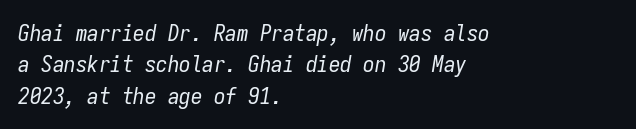
{"italic": "yes", "lean": "right", "slant_degrees": 9, "bold": "no", "underline": "no", "align": "left", "line_spacing": "normal", "line_spacing_ratio": 1.36, "letter_spacing": "normal", "letter_spacing_em": 0.0, "glyph_px": 23}
